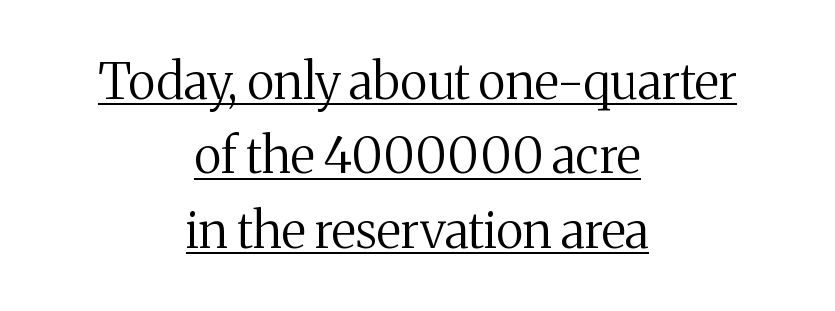
Q: Is the text bold? A: No.
Q: Is the text italic (slanted)? A: No, it is upright.
Q: Is the typeface a serif or a sans-serif typeface? A: Serif.
Q: Is the text underlined? A: Yes.
Q: How is the paragraph aligned? A: Centered.
Q: Is the spacing between letters normal or unusually wide? A: Normal.
Q: Is the spacing between lines tight, normal or loose? A: Normal.
Q: Width (condensed, normal, or wide)? A: Normal.
Q: Stroke contrast? A: Medium.
Q: x-height? A: Medium.
Q: Monospaced? A: No.
